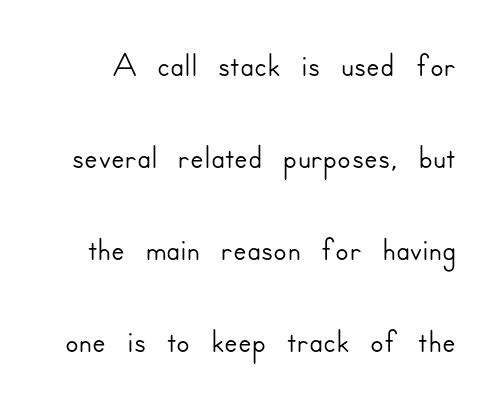
Default kerning and tracking; the words read as compact shapes. The letters advance in unequal steps, a hallmark of proportional type. Vertical strokes here are truly vertical. Glance below the letters and you will spot only blank space. Look at the bottom of the vertical strokes: they stop flat, with no serifs.
